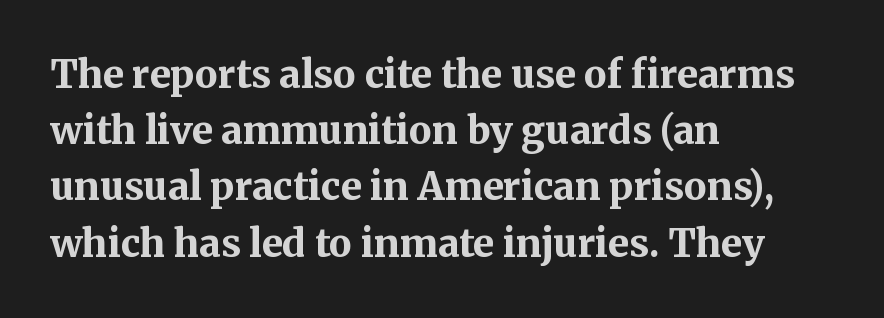
The image shows 38 px bold serif type, upright; set left-aligned, normal line spacing (1.48x), normal letter spacing, not underlined; medium stroke contrast and a medium x-height.
